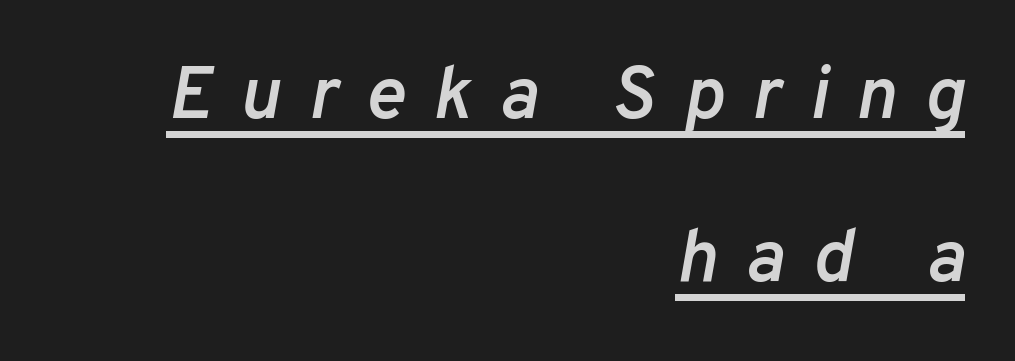
Q: Is the text bold? A: Semi-bold.
Q: Is the text italic (slanted)? A: Yes, it leans right by about 10 degrees.
Q: Is the text underlined? A: Yes.
Q: How is the paragraph aligned? A: Right-aligned.
Q: Is the spacing between letters normal or unusually wide? A: Unusually wide.
Q: Is the spacing between lines tight, normal or loose? A: Loose.
Q: Width (condensed, normal, or wide)? A: Normal.
Q: Stroke contrast? A: Low.
Q: x-height? A: Medium.
Q: Monospaced? A: No.
